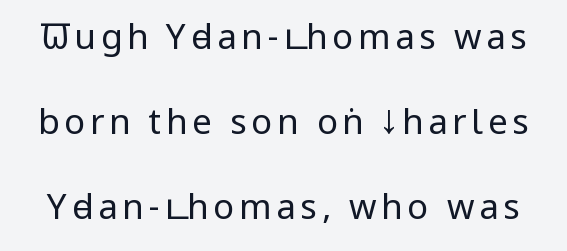
{"serif": "no", "italic": "no", "bold": "no", "weight": "regular", "width": "condensed", "stroke_contrast": "low", "x_height": "large", "monospaced": "no", "underline": "no", "line_spacing": "loose", "line_spacing_ratio": 2.43, "glyph_px": 35}
